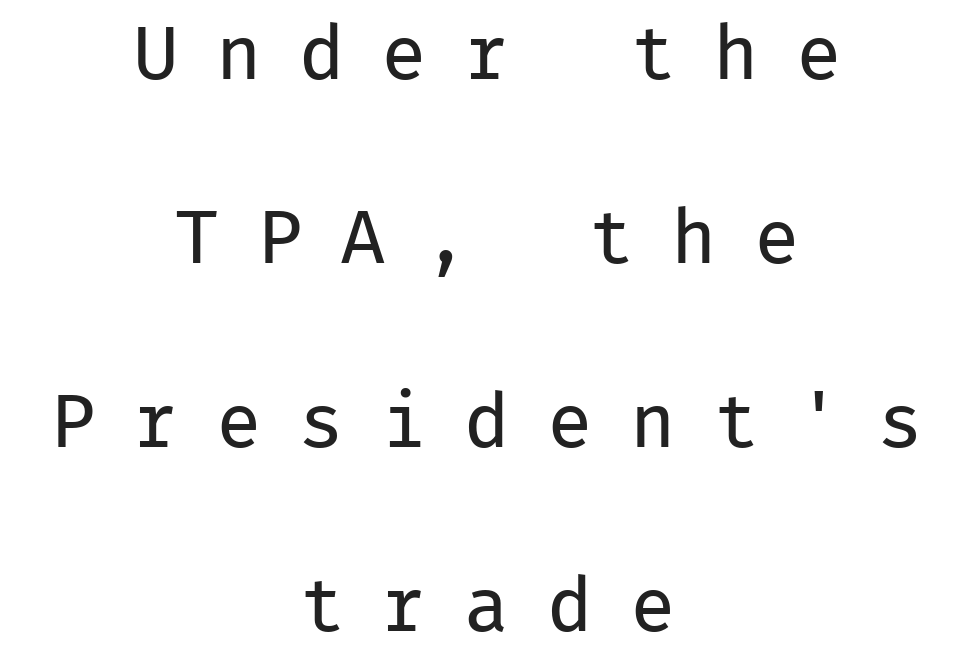
Nope, not italic — everything's standing straight. Nothing heavy about these letters — not bold at all. Classification — sans serif. Compared with typical body copy, the letter spacing here is much looser. Leading is clearly above the norm, producing a sparse column. Short and long lines alike share a common midpoint.
